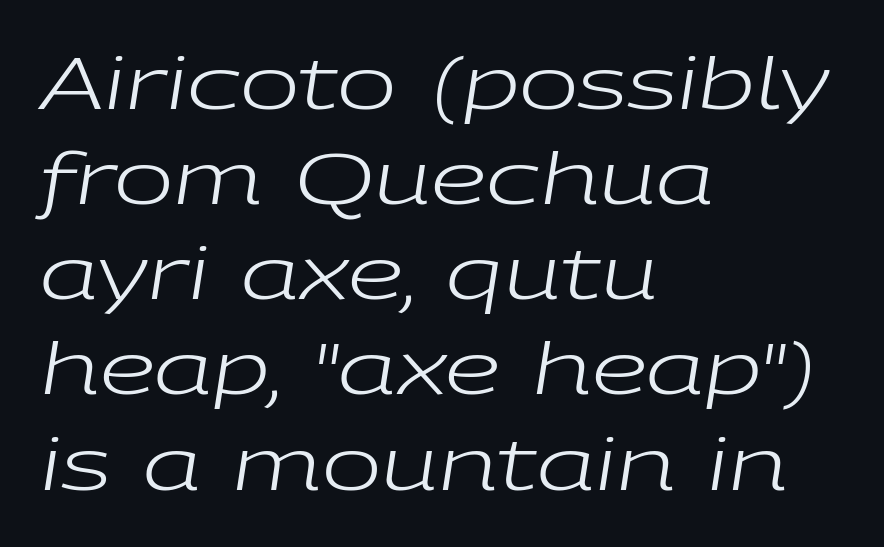
Compared with typical paragraphs, the rows here are spaced about the same. The font's italic variant was chosen for this text. The passage shown is typed in a proportional face where columns would drift. The compositor pushed each line to the left boundary.
